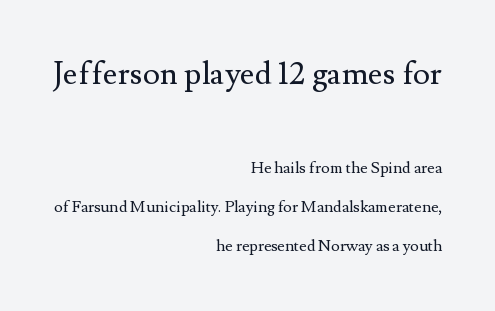
The image shows 32 px regular-weight serif type, upright; set right-aligned, loose line spacing (2.45x), normal letter spacing, not underlined; the first (top) block is 2.0x larger; medium stroke contrast and a small x-height.
